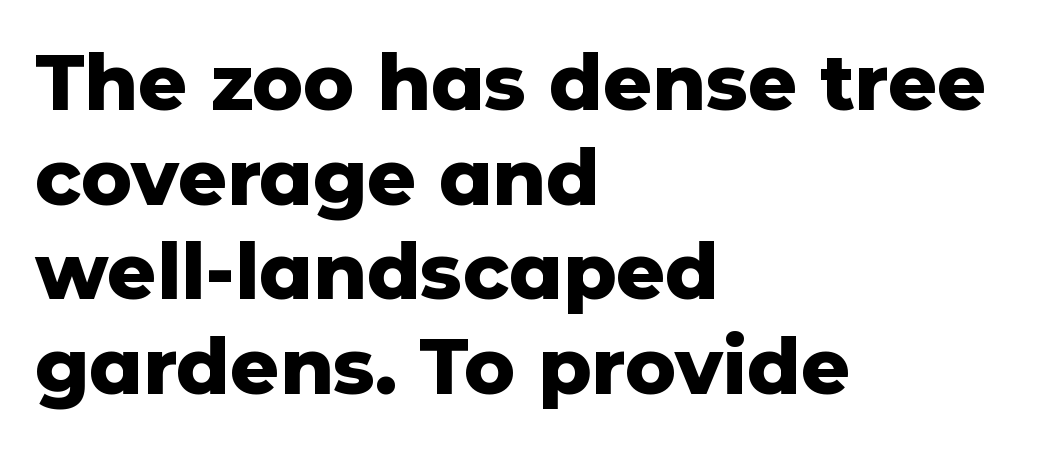
The ragged edge is on the right, which tells us the setting is flush left. This rendering employs a face without finishing strokes, i.e., a sans-serif. This sample uses an upright cut, with every glyph sitting square on the baseline. The sample has been set heavy, in full bold. Is the letter spacing exaggerated? No — it looks like the ordinary default. Glance below the letters and you will spot only blank space.
